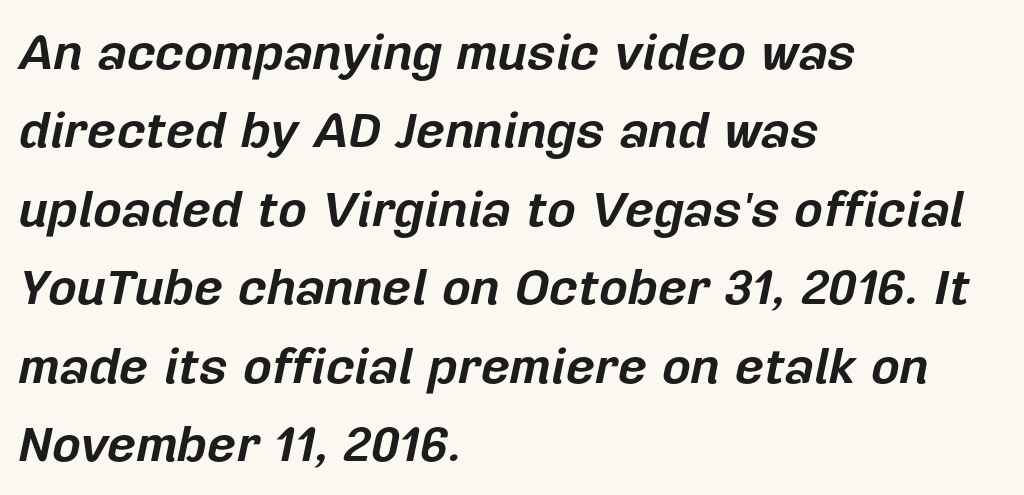
Q: Is the text bold? A: Yes.
Q: Is the text italic (slanted)? A: Yes, it leans right by about 12 degrees.
Q: Is the text underlined? A: No.
Q: How is the paragraph aligned? A: Left-aligned.
Q: Is the spacing between letters normal or unusually wide? A: Normal.
Q: Is the spacing between lines tight, normal or loose? A: Normal.
Q: Width (condensed, normal, or wide)? A: Normal.
Q: Stroke contrast? A: Low.
Q: x-height? A: Medium.
Q: Monospaced? A: No.
